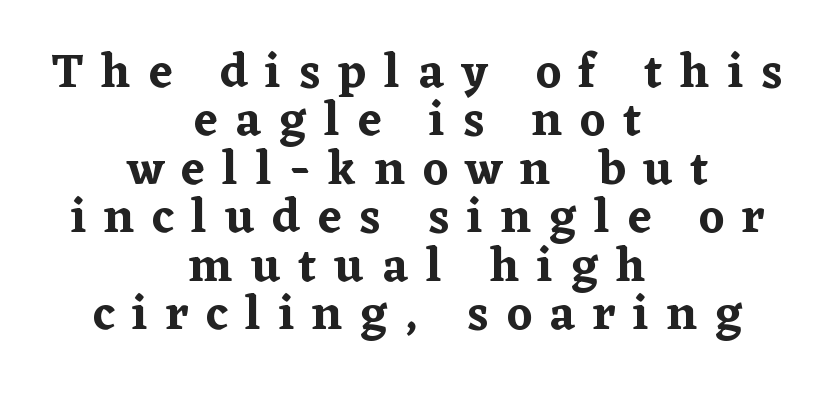
{"serif": "yes", "italic": "no", "width": "normal", "stroke_contrast": "low", "x_height": "medium", "monospaced": "no", "underline": "no", "align": "center", "line_spacing": "tight", "line_spacing_ratio": 1.01, "letter_spacing": "wide", "letter_spacing_em": 0.37, "glyph_px": 48}
